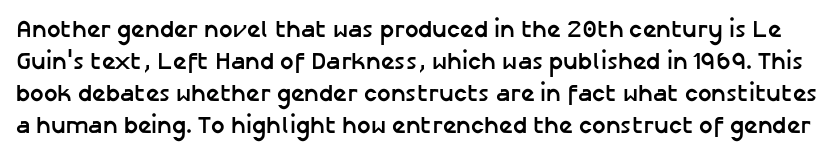
Q: Is the text bold? A: Yes.
Q: Is the text italic (slanted)? A: No, it is upright.
Q: Is the text underlined? A: No.
Q: Is the spacing between letters normal or unusually wide? A: Normal.
Q: Is the spacing between lines tight, normal or loose? A: Normal.
